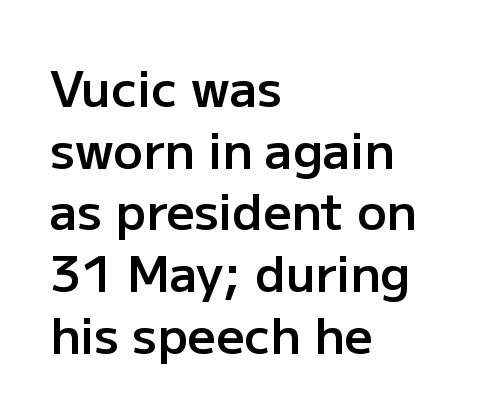
The image shows 49 px semibold sans-serif type, upright; set left-aligned, normal line spacing (1.26x), normal letter spacing, not underlined; low stroke contrast and a medium x-height.
